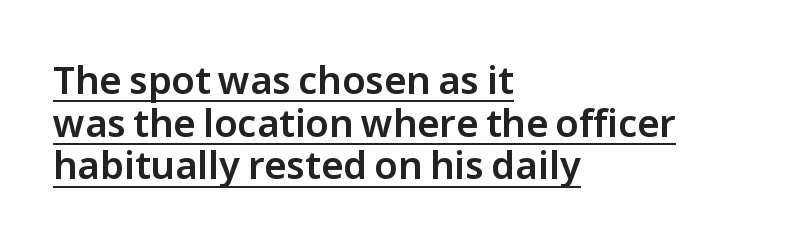
The tracking reads as untouched default to a designer's eye. Here the designer chose a conventional face with non-uniform glyph widths. The ragged edge is on the right, which tells us the setting is flush left. Quick note: interline space is minimal. Every word sits above its own underline. Nothing sits at the stroke ends, so this counts as sans-serif.
